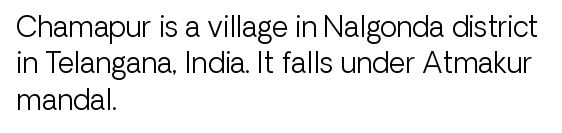
{"serif": "no", "italic": "no", "bold": "no", "weight": "light", "width": "normal", "stroke_contrast": "low", "x_height": "medium", "monospaced": "no", "underline": "no", "align": "left", "line_spacing": "normal", "line_spacing_ratio": 1.3, "letter_spacing": "normal", "letter_spacing_em": 0.0, "glyph_px": 28}
